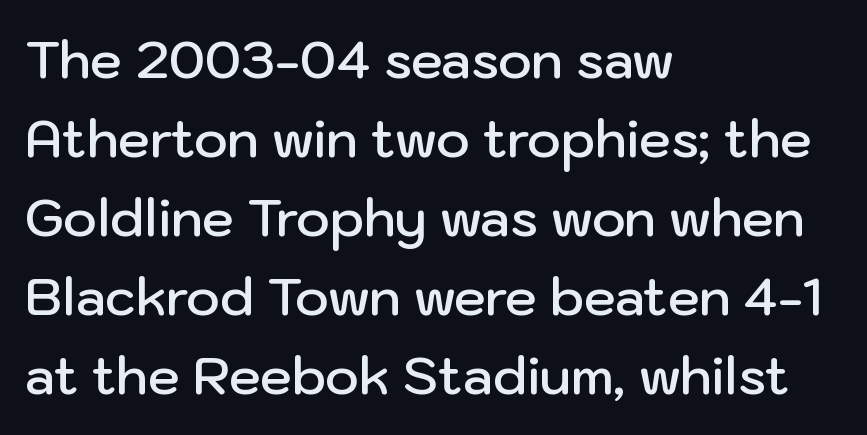
The image shows 51 px semibold sans-serif type, upright; set left-aligned, normal line spacing (1.55x), normal letter spacing, not underlined; low stroke contrast and a medium x-height.
